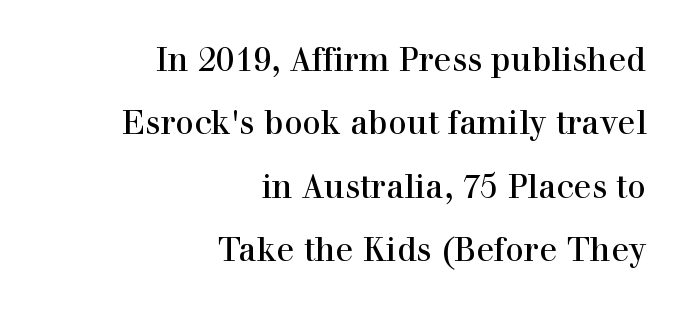
{"serif": "yes", "italic": "no", "width": "normal", "x_height": "medium", "monospaced": "no", "underline": "no", "align": "right", "line_spacing": "loose", "line_spacing_ratio": 1.92, "letter_spacing": "normal", "letter_spacing_em": 0.0, "glyph_px": 33}
